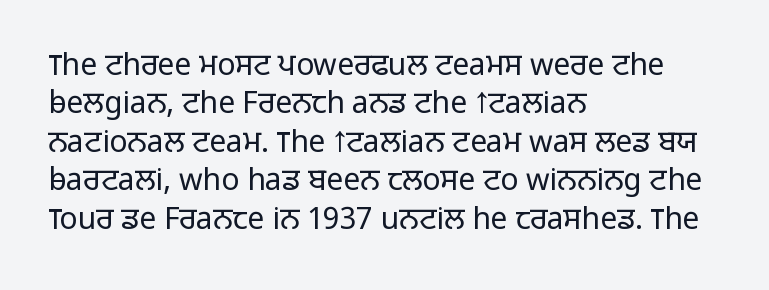
Q: Is the text bold? A: No.
Q: Is the text italic (slanted)? A: No, it is upright.
Q: Is the typeface a serif or a sans-serif typeface? A: Sans-serif.
Q: Is the text underlined? A: No.
Q: How is the paragraph aligned? A: Left-aligned.
Q: Is the spacing between letters normal or unusually wide? A: Normal.
Q: Is the spacing between lines tight, normal or loose? A: Normal.
Q: Width (condensed, normal, or wide)? A: Normal.
Q: Stroke contrast? A: Low.
Q: x-height? A: Medium.
Q: Monospaced? A: No.
